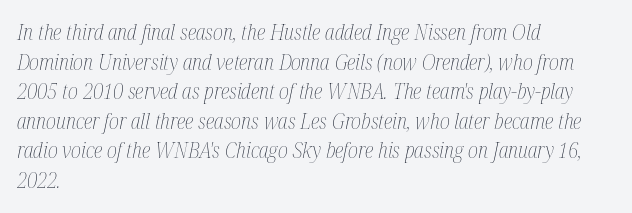
{"italic": "yes", "lean": "right", "slant_degrees": 12, "bold": "no", "underline": "no", "align": "left", "line_spacing": "normal", "line_spacing_ratio": 1.41, "letter_spacing": "normal", "letter_spacing_em": 0.0, "glyph_px": 21}
